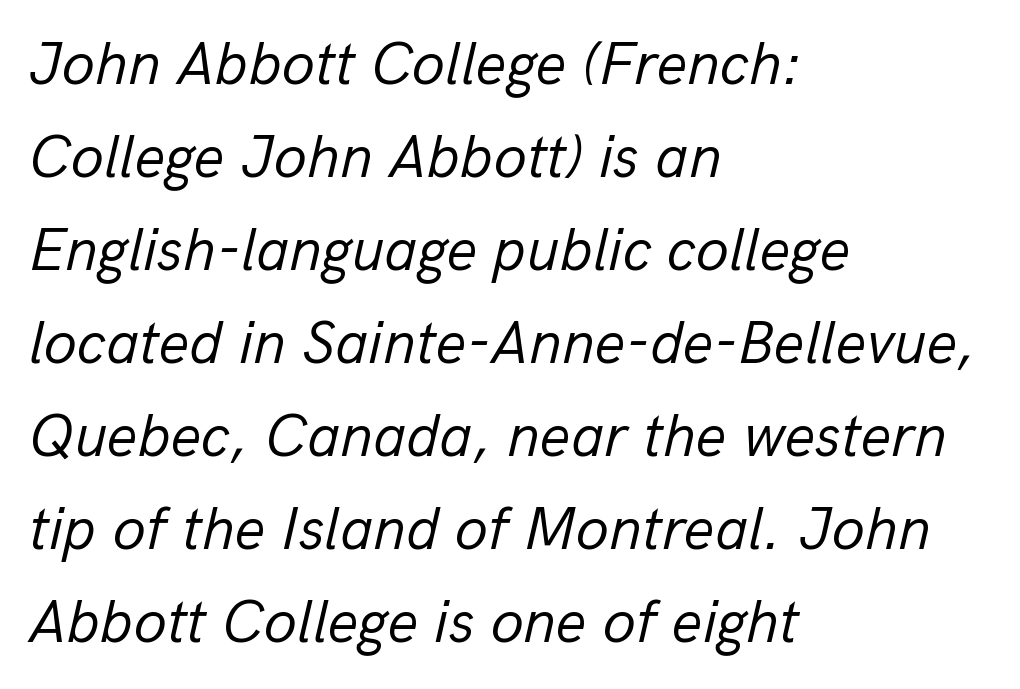
The image shows 60 px regular-weight type, italic (leaning right); set left-aligned, normal line spacing (1.55x), normal letter spacing, not underlined; low stroke contrast and a medium x-height.
